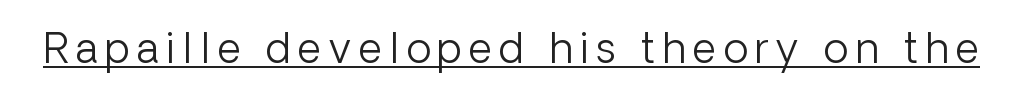
The image shows 41 px light sans-serif type, upright; set underlined; low stroke contrast and a medium x-height.
